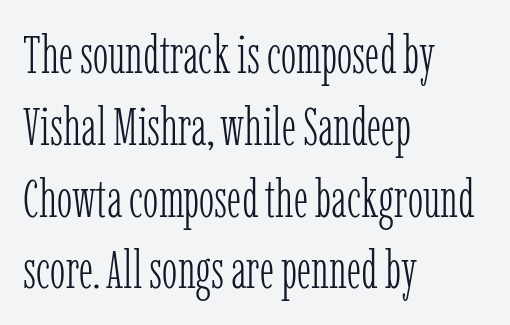
Q: Is the text bold? A: No.
Q: Is the text italic (slanted)? A: No, it is upright.
Q: Is the typeface a serif or a sans-serif typeface? A: Serif.
Q: Is the text underlined? A: No.
Q: How is the paragraph aligned? A: Left-aligned.
Q: Is the spacing between letters normal or unusually wide? A: Normal.
Q: Is the spacing between lines tight, normal or loose? A: Normal.
Q: Width (condensed, normal, or wide)? A: Condensed.
Q: Stroke contrast? A: Low.
Q: x-height? A: Medium.
Q: Monospaced? A: No.
